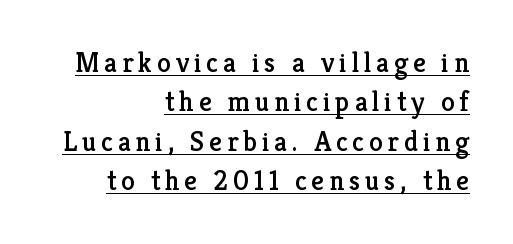
Each line ends at the same right margin while the left side varies. This is roman type, the default non-slanted kind. Proportional: the letters do not fall into vertical columns. This sample carries an underscore along the baseline area. The rendering uses a moderate line-height, typical for paragraphs.
